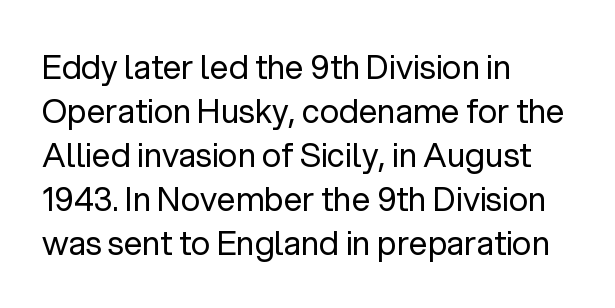
The letters carry no serifs — their stems end cleanly without finishing strokes. The paragraph has a hard left edge and a soft right edge. Is this a fixed-width face? No — the glyphs have proportional, varying widths. Notice how descenders clear the ascenders below comfortably — that's standard leading. The cut favours lightness, reaching ordinary text weight at its darkest. The type is set solid horizontally, with unmodified tracking.
